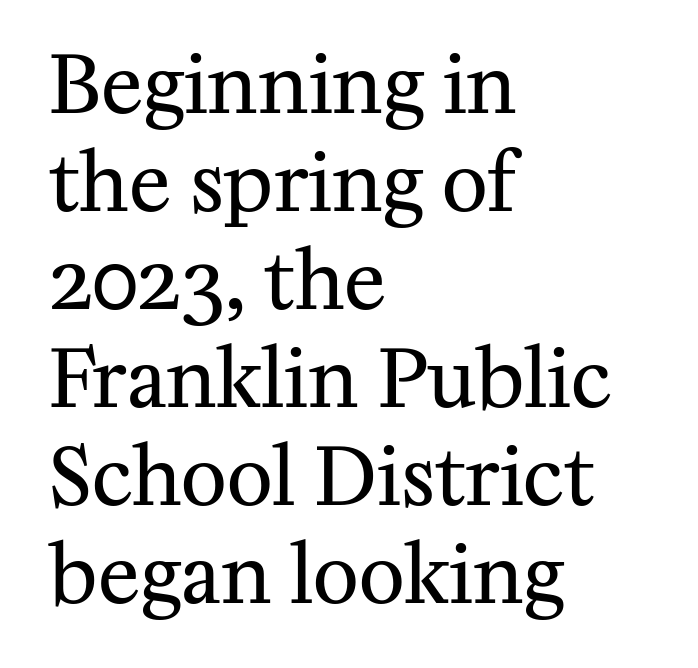
The passage shown is not underscored anywhere. Stroke thickness stays within the range of a standard reading face or lighter. Check where the strokes stop: tiny serifs finish them off. Note the varied advance widths — an 'i' is clearly narrower than an 'm'.
